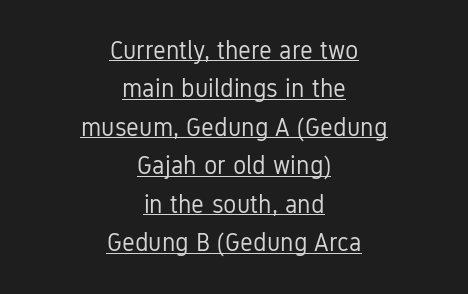
The leading is moderate, giving the passage an even texture. Posture: vertical. You could call the tracking neutral — neither tight nor loose. What decoration does the sample have? An underline.
